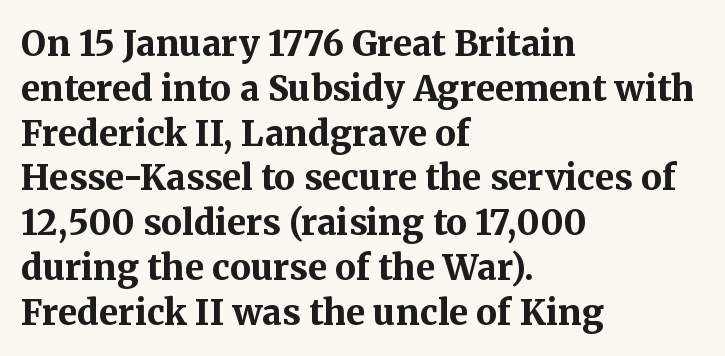
The rendering uses a bold face; every stroke is thick and dark. Here the glyphs are tracked normally, forming tight word shapes. The letters advance in unequal steps, a hallmark of proportional type. This sample uses an upright cut, with every glyph sitting square on the baseline. Beneath every word, the page is bare. Letterform terminals end in serifs throughout the passage.
